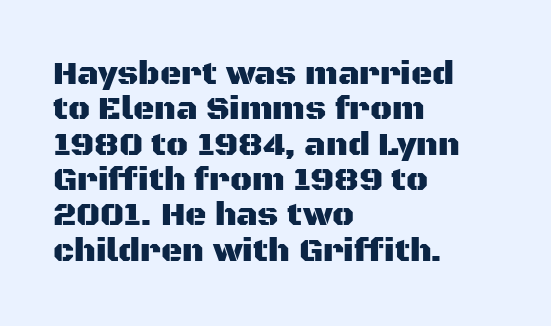
Q: Is the text italic (slanted)? A: No, it is upright.
Q: Is the typeface a serif or a sans-serif typeface? A: Sans-serif.
Q: Is the text underlined? A: No.
Q: How is the paragraph aligned? A: Left-aligned.
Q: Is the spacing between letters normal or unusually wide? A: Normal.
Q: Is the spacing between lines tight, normal or loose? A: Tight.
Q: Width (condensed, normal, or wide)? A: Normal.
Q: Stroke contrast? A: Medium.
Q: x-height? A: Large.
Q: Monospaced? A: No.
